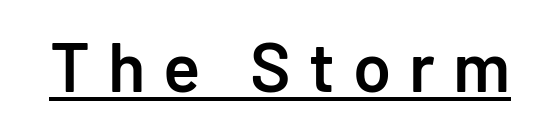
{"serif": "no", "italic": "no", "bold": "semi", "weight": "semibold", "width": "normal", "stroke_contrast": "low", "x_height": "medium", "monospaced": "no", "underline": "yes", "letter_spacing": "wide", "letter_spacing_em": 0.26, "glyph_px": 69}
